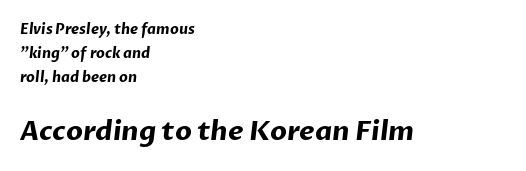
Q: Is the text bold? A: Yes.
Q: Is the text underlined? A: No.
Q: How is the paragraph aligned? A: Left-aligned.
Q: Is the spacing between letters normal or unusually wide? A: Normal.
Q: Which block of text is set in a larger size, the first (top) or the second (bottom)? A: The second (bottom) one.
